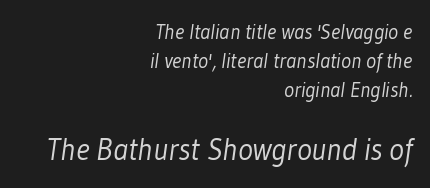
Q: Is the text bold? A: No.
Q: Is the typeface a serif or a sans-serif typeface? A: Sans-serif.
Q: Is the text underlined? A: No.
Q: How is the paragraph aligned? A: Right-aligned.
Q: Is the spacing between letters normal or unusually wide? A: Normal.
Q: Is the spacing between lines tight, normal or loose? A: Normal.
Q: Which block of text is set in a larger size, the first (top) or the second (bottom)? A: The second (bottom) one.
Q: Width (condensed, normal, or wide)? A: Condensed.
Q: Stroke contrast? A: Low.
Q: x-height? A: Medium.
Q: Monospaced? A: No.
